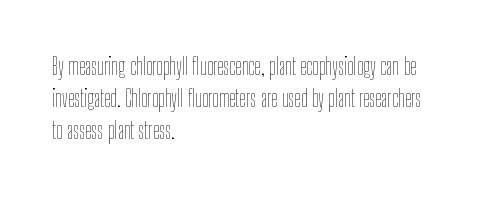
Regarding leading, the lines here are spaced in the standard way. The setting favours the left margin, as ordinary paragraphs usually do. The typeface has the unassuming heft of standard copy or less. The tracking reads as untouched default to a designer's eye. Type without underlining. Vertical strokes here are truly vertical.
